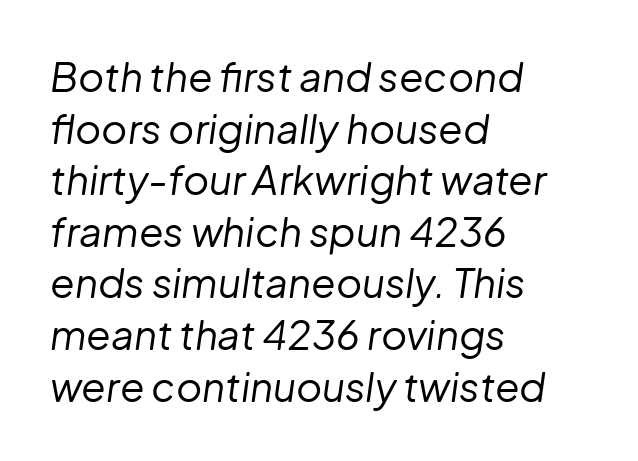
Leading: standard. Rendered with sloped, italic letterforms. Character widths vary here, with narrow letters taking less room than wide ones. These glyphs show unthickened strokes, regular width or finer. The compositor pushed each line to the left boundary.
